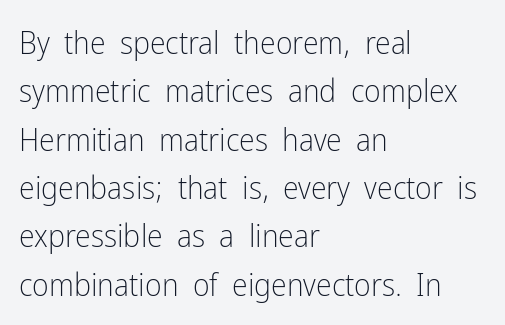
Q: Is the text bold? A: No.
Q: Is the text italic (slanted)? A: No, it is upright.
Q: Is the typeface a serif or a sans-serif typeface? A: Sans-serif.
Q: Is the text underlined? A: No.
Q: How is the paragraph aligned? A: Left-aligned.
Q: Is the spacing between letters normal or unusually wide? A: Normal.
Q: Is the spacing between lines tight, normal or loose? A: Normal.
Q: Width (condensed, normal, or wide)? A: Condensed.
Q: Stroke contrast? A: Low.
Q: x-height? A: Medium.
Q: Monospaced? A: No.
